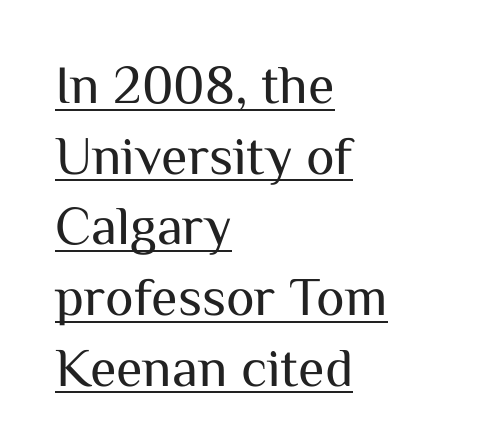
Q: Is the text bold? A: No.
Q: Is the text italic (slanted)? A: No, it is upright.
Q: Is the typeface a serif or a sans-serif typeface? A: Sans-serif.
Q: Is the text underlined? A: Yes.
Q: How is the paragraph aligned? A: Left-aligned.
Q: Is the spacing between letters normal or unusually wide? A: Normal.
Q: Is the spacing between lines tight, normal or loose? A: Normal.
Q: Width (condensed, normal, or wide)? A: Normal.
Q: Stroke contrast? A: Medium.
Q: x-height? A: Medium.
Q: Monospaced? A: No.
